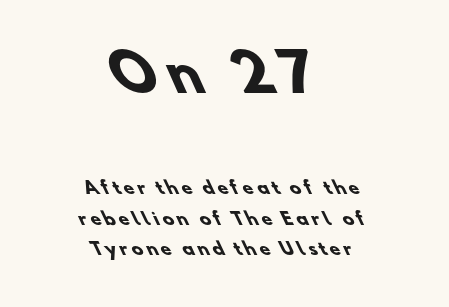
The image shows 51 px heavy sans-serif type; set centered, line spacing 1.79x, not underlined; the first (top) block is 3.0x larger; low stroke contrast and a small x-height.
